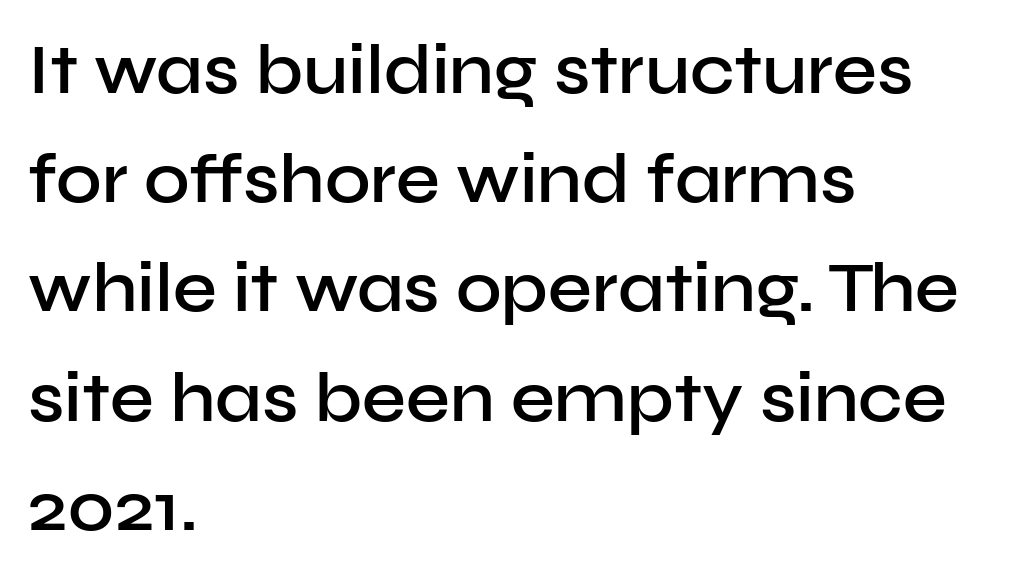
The image shows 70 px semibold sans-serif type, upright; set left-aligned, normal line spacing (1.56x), normal letter spacing, not underlined; low stroke contrast and a medium x-height.
